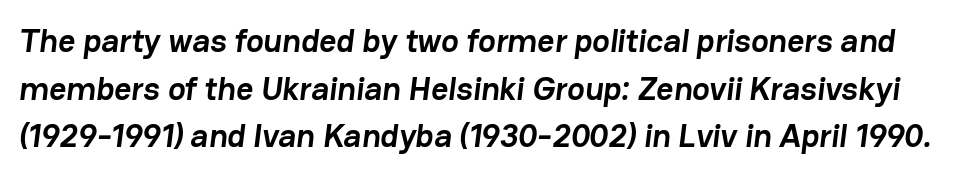
Q: Is the text bold? A: Yes.
Q: Is the typeface a serif or a sans-serif typeface? A: Sans-serif.
Q: Is the text underlined? A: No.
Q: Is the spacing between letters normal or unusually wide? A: Normal.
Q: Is the spacing between lines tight, normal or loose? A: Normal.
Q: Width (condensed, normal, or wide)? A: Normal.
Q: Stroke contrast? A: Low.
Q: x-height? A: Medium.
Q: Monospaced? A: No.
